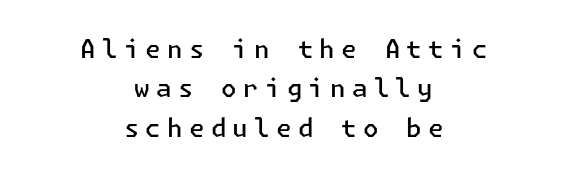
{"italic": "no", "bold": "semi", "underline": "no", "align": "center", "line_spacing": "normal", "line_spacing_ratio": 1.58, "letter_spacing": "wide", "letter_spacing_em": 0.25, "glyph_px": 25}
